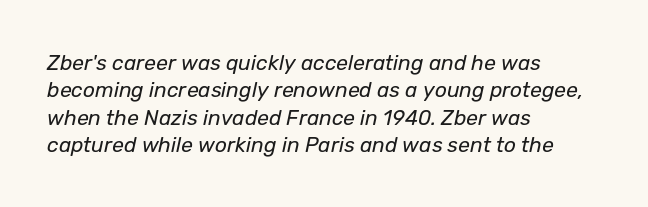
Stem width sits at or under what a default text font uses. The zone under the glyphs is completely vacant. The lines in this sample share a left origin and differ only in where they stop. Posture: slanted. Horizontal bands of white between lines are of average thickness.
